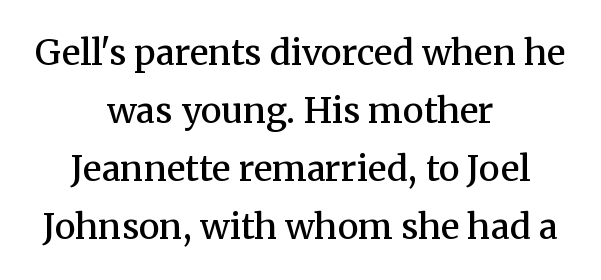
Q: Is the text bold? A: Semi-bold.
Q: Is the text italic (slanted)? A: No, it is upright.
Q: Is the typeface a serif or a sans-serif typeface? A: Serif.
Q: Is the text underlined? A: No.
Q: How is the paragraph aligned? A: Centered.
Q: Is the spacing between letters normal or unusually wide? A: Normal.
Q: Is the spacing between lines tight, normal or loose? A: Normal.
Q: Width (condensed, normal, or wide)? A: Normal.
Q: Stroke contrast? A: Medium.
Q: x-height? A: Medium.
Q: Monospaced? A: No.
